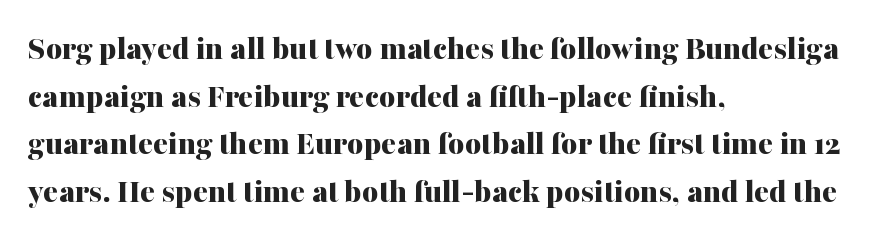
Quick note: interline space is typical. Looks like regular typesetting: each glyph gets only the width it needs. Leftover space on each line is placed entirely after the last word. Beneath every word, the page is bare. The passage shown is typeset with a serif family. Caption: standard tracking, unaltered.
